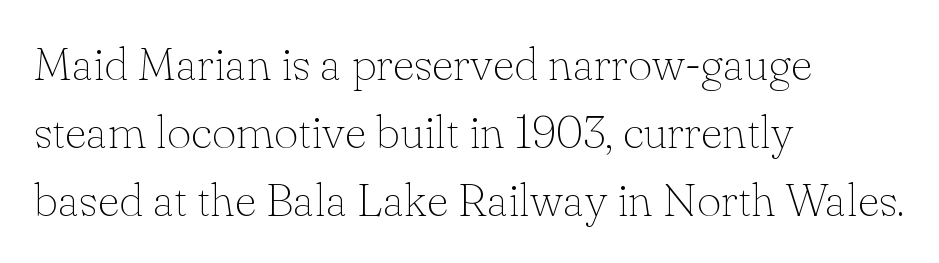
{"serif": "yes", "italic": "no", "bold": "no", "weight": "thin", "width": "normal", "stroke_contrast": "low", "x_height": "small", "monospaced": "no", "underline": "no", "align": "left", "line_spacing": "normal", "line_spacing_ratio": 1.45, "letter_spacing": "normal", "letter_spacing_em": 0.0, "glyph_px": 47}
